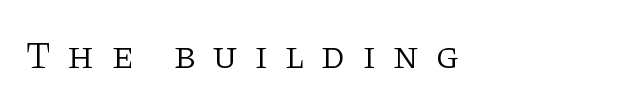
{"serif": "yes", "italic": "no", "bold": "no", "weight": "light", "width": "normal", "stroke_contrast": "low", "x_height": "large", "monospaced": "no", "underline": "no", "letter_spacing": "wide", "letter_spacing_em": 0.43, "glyph_px": 38}
